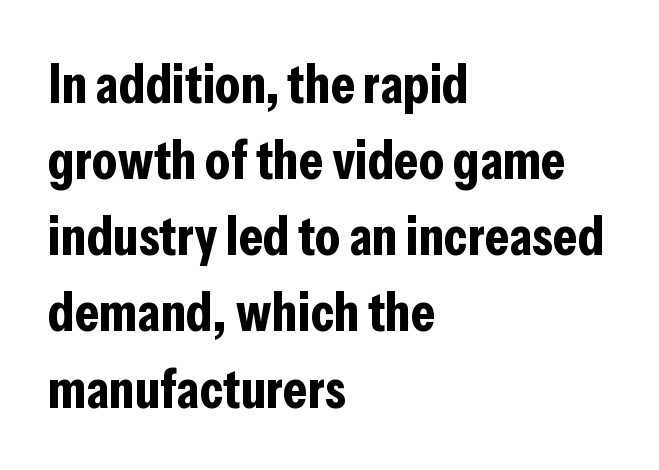
{"serif": "no", "italic": "no", "bold": "yes", "weight": "bold", "width": "condensed", "stroke_contrast": "low", "x_height": "medium", "monospaced": "no", "underline": "no", "align": "left", "line_spacing": "normal", "line_spacing_ratio": 1.36, "letter_spacing": "normal", "letter_spacing_em": 0.0, "glyph_px": 56}
